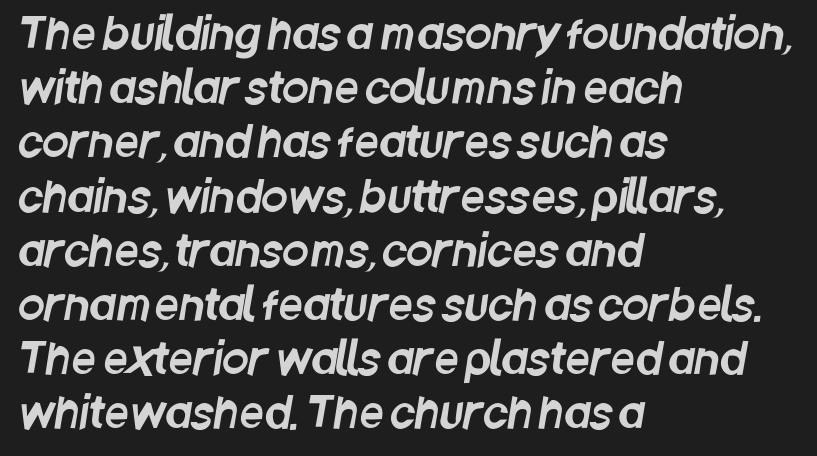
Baseline-to-baseline distance is the conventional proportion of letter height. A typesetter would call this zero additional tracking. Decoration check: the copy has no underline. Does the type have serifs? No, each stem ends abruptly. Typeset ragged right — the left edge is the straight one.
